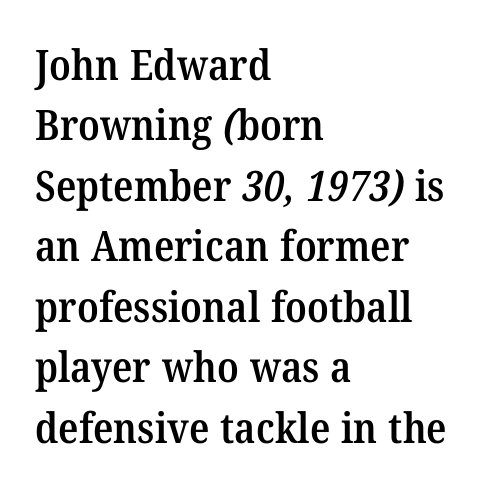
The image shows 42 px semibold serif type; set left-aligned, normal line spacing (1.44x), normal letter spacing, not underlined; medium stroke contrast and a medium x-height.
